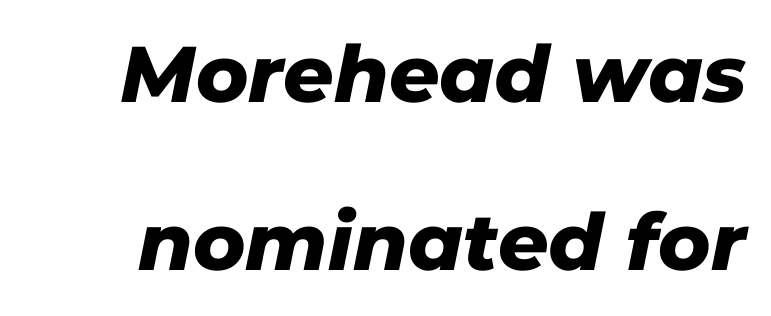
The tracking reads as untouched default to a designer's eye. Here the designer chose a conventional face with non-uniform glyph widths. Check under the words: just untouched page. The type family on display is of the sans-serif kind. Reading down the column, the eye jumps a long way to each next line.
